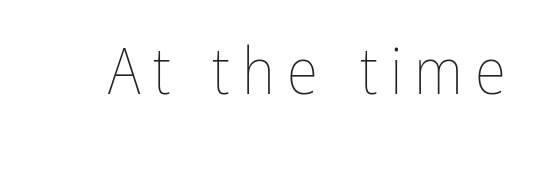
Stroke mass is kept to a normal reading level or below. A bare baseline throughout the passage. Proportional: the letters do not fall into vertical columns. These lines were composed using upright roman letters.
